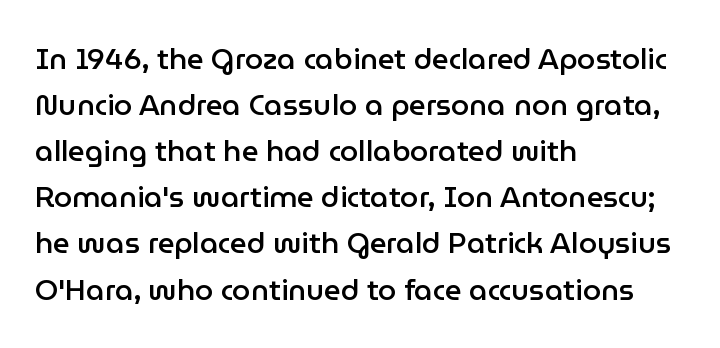
{"serif": "no", "italic": "no", "bold": "semi", "weight": "semibold", "width": "normal", "stroke_contrast": "low", "x_height": "medium", "monospaced": "no", "underline": "no", "align": "left", "line_spacing": "normal", "line_spacing_ratio": 1.59, "letter_spacing": "normal", "letter_spacing_em": 0.0, "glyph_px": 29}
